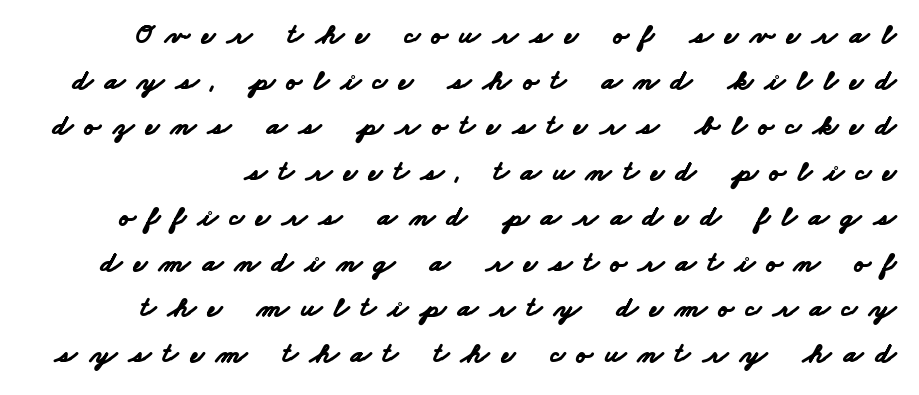
Observe the absence of serifs on each vertical stroke in this sample. Decoration check: the copy has no underline. The characters look thick and weighty, a clear bold. Does extra space separate the letters? Yes, quite a lot of it.
